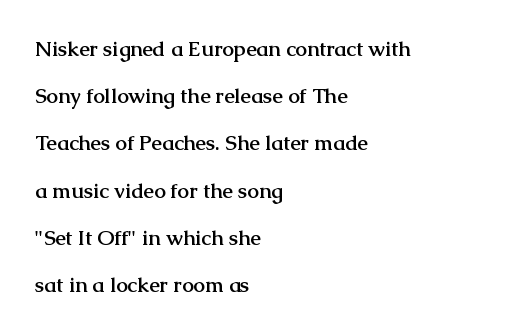
{"italic": "no", "bold": "yes", "underline": "no", "align": "left", "line_spacing": "loose", "line_spacing_ratio": 2.25, "letter_spacing": "normal", "letter_spacing_em": 0.0, "glyph_px": 21}
